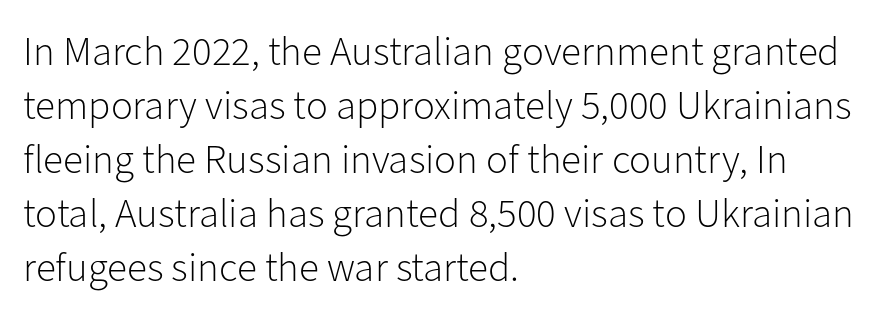
{"serif": "no", "italic": "no", "bold": "no", "weight": "light", "width": "normal", "stroke_contrast": "low", "x_height": "medium", "monospaced": "no", "underline": "no", "align": "left", "line_spacing": "normal", "line_spacing_ratio": 1.32, "letter_spacing": "normal", "letter_spacing_em": 0.0, "glyph_px": 41}
